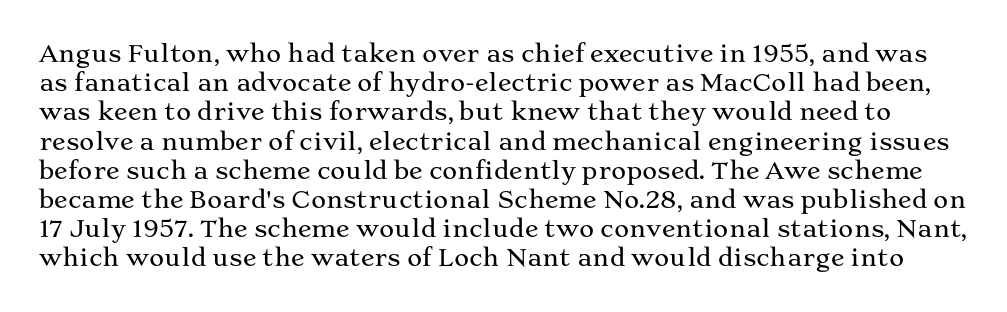
Q: Is the text italic (slanted)? A: No, it is upright.
Q: Is the text underlined? A: No.
Q: Is the spacing between letters normal or unusually wide? A: Normal.
Q: Is the spacing between lines tight, normal or loose? A: Normal.
